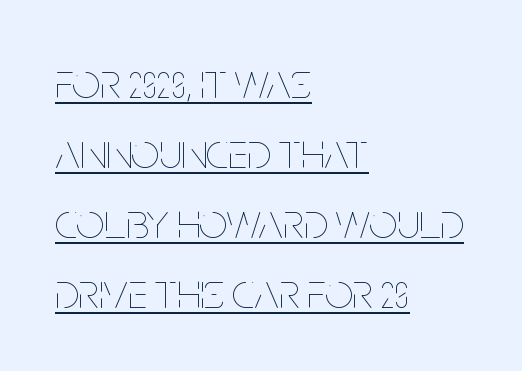
{"italic": "no", "bold": "no", "weight": "thin", "width": "condensed", "stroke_contrast": "low", "x_height": "large", "monospaced": "no", "underline": "yes", "align": "left", "line_spacing": "normal", "line_spacing_ratio": 1.4, "letter_spacing": "normal", "letter_spacing_em": 0.0, "glyph_px": 50}
